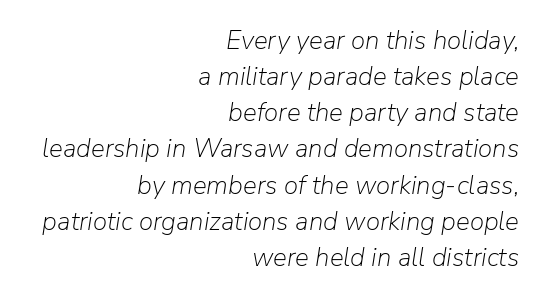
The image shows 26 px text type, italic (leaning right); set right-aligned, normal line spacing (1.39x), normal letter spacing, not underlined.
